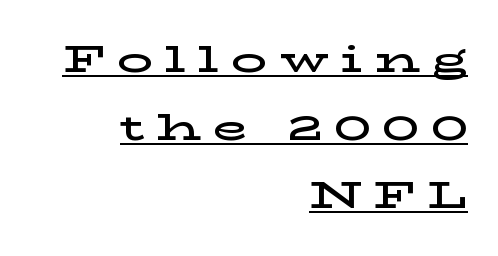
The image shows 36 px wide serif type, upright; set right-aligned, line spacing 1.89x, unusually wide letter spacing (+0.33 em), underlined; low stroke contrast and a medium x-height.
